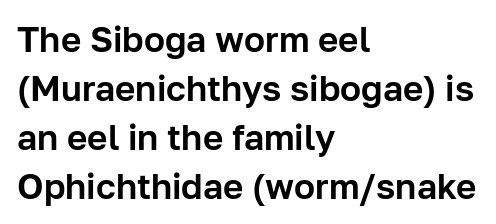
{"serif": "no", "italic": "no", "width": "normal", "stroke_contrast": "low", "x_height": "medium", "monospaced": "no", "underline": "no", "align": "left", "line_spacing": "normal", "line_spacing_ratio": 1.4, "letter_spacing": "normal", "letter_spacing_em": 0.0, "glyph_px": 35}
